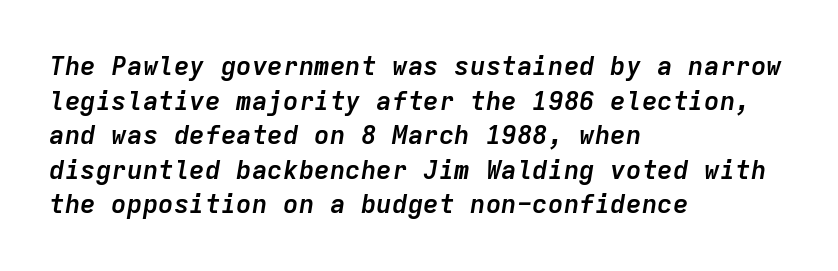
Layout note: lines flush left. Caption: standard tracking, unaltered. Caption: bold face, heavy strokes. The axis of the letterforms is tilted away from vertical.
